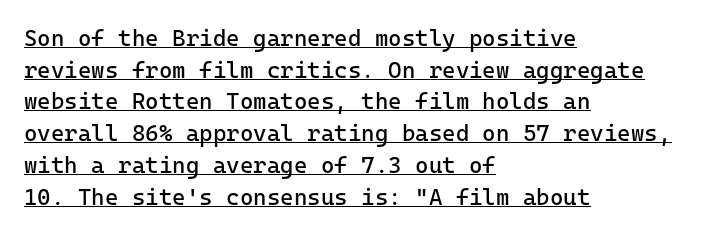
Q: Is the text bold? A: No.
Q: Is the text italic (slanted)? A: No, it is upright.
Q: Is the text underlined? A: Yes.
Q: How is the paragraph aligned? A: Left-aligned.
Q: Is the spacing between letters normal or unusually wide? A: Normal.
Q: Is the spacing between lines tight, normal or loose? A: Normal.
